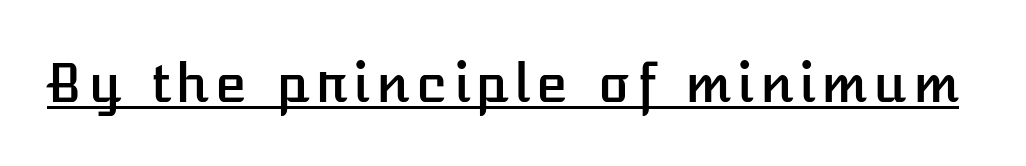
{"italic": "no", "width": "normal", "stroke_contrast": "low", "x_height": "medium", "monospaced": "no", "underline": "yes", "glyph_px": 53}
